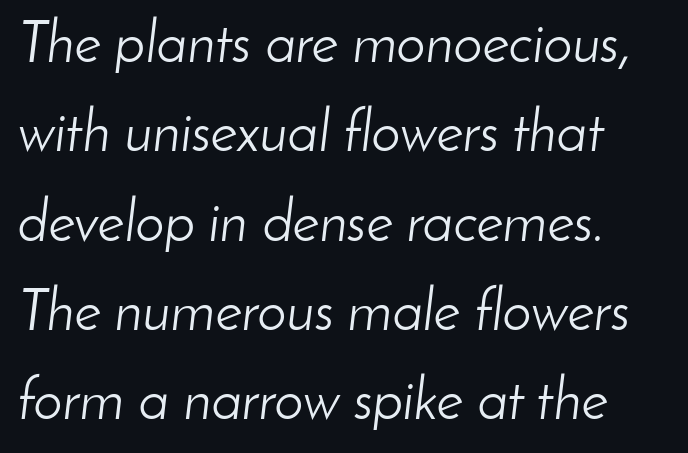
{"italic": "yes", "lean": "right", "slant_degrees": 8, "bold": "no", "weight": "light", "width": "normal", "stroke_contrast": "low", "x_height": "small", "monospaced": "no", "underline": "no", "align": "left", "line_spacing": "normal", "line_spacing_ratio": 1.54, "letter_spacing": "normal", "letter_spacing_em": 0.0, "glyph_px": 58}
